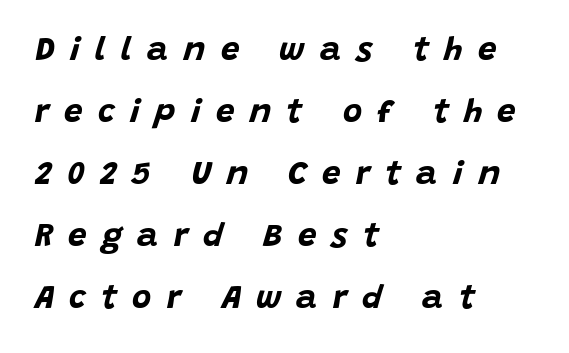
The image shows 33 px bold type, italic (leaning right); set left-aligned, line spacing 1.88x, unusually wide letter spacing (+0.46 em), not underlined; low stroke contrast and a large x-height.
